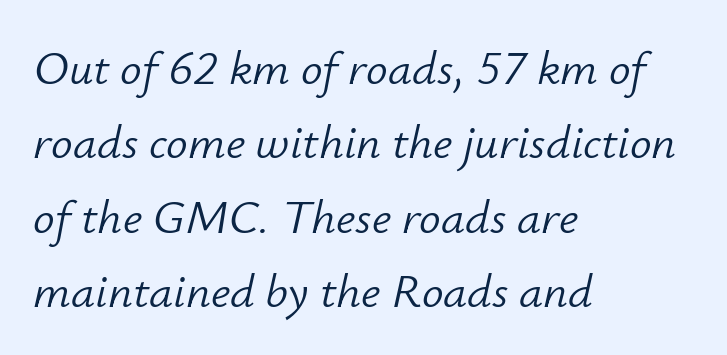
An italicized treatment has been applied to the whole sample. A normal amount of white space separates one row of letters from the next. A student would call this left alignment; a typographer would say flush left, rag right. This is not heavy type; no bold has been used. Compared with typical body copy, the letter spacing here is the same. The face used here is proportionally spaced, like ordinary book or web type.
